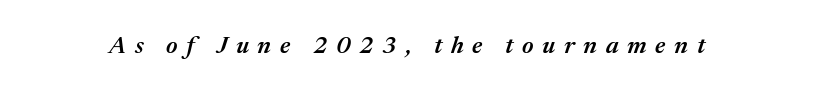
The image shows 24 px text type, italic (leaning right); set unusually wide letter spacing (+0.36 em), not underlined.
